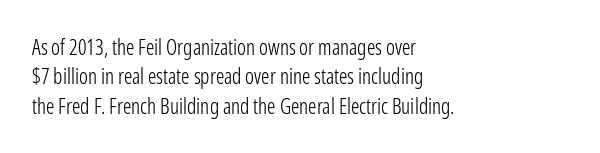
Q: Is the text bold? A: No.
Q: Is the text italic (slanted)? A: No, it is upright.
Q: Is the text underlined? A: No.
Q: How is the paragraph aligned? A: Left-aligned.
Q: Is the spacing between letters normal or unusually wide? A: Normal.
Q: Is the spacing between lines tight, normal or loose? A: Normal.
